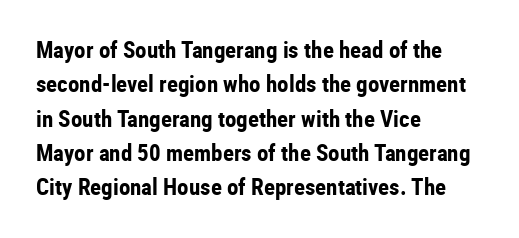
The space directly below the letters is spotless. Interline gaps are of average width in this sample. Ascenders rise straight up at ninety degrees. The rendering anchors every line to the left-hand side. The horizontal fit of the characters is conventional and even. The sample has been set heavy, in full bold.
